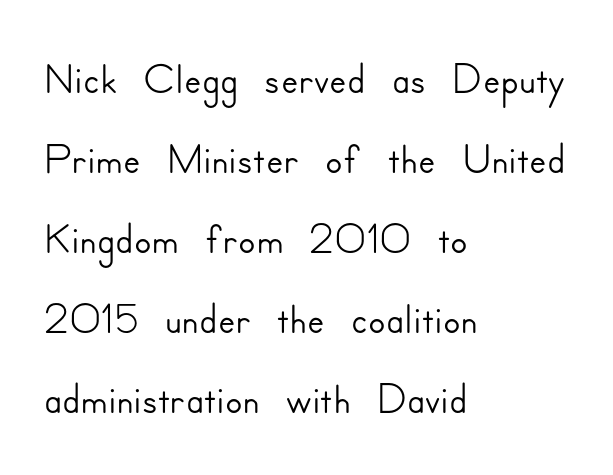
{"serif": "no", "italic": "no", "width": "normal", "stroke_contrast": "low", "x_height": "small", "monospaced": "no", "underline": "no", "align": "left", "line_spacing": "normal", "line_spacing_ratio": 1.25, "letter_spacing": "normal", "letter_spacing_em": 0.0, "glyph_px": 64}
